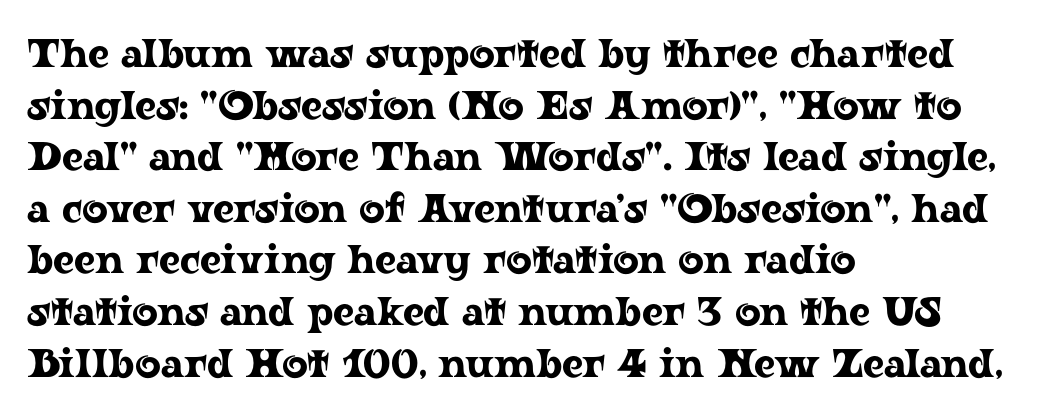
{"serif": "yes", "italic": "no", "width": "wide", "stroke_contrast": "low", "x_height": "medium", "monospaced": "no", "underline": "no", "align": "left", "line_spacing": "normal", "line_spacing_ratio": 1.29, "letter_spacing": "normal", "letter_spacing_em": 0.0, "glyph_px": 40}
